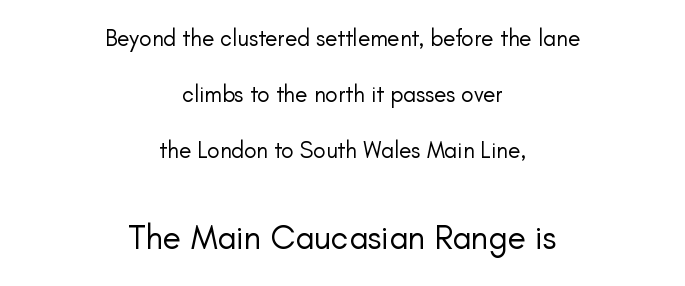
{"serif": "no", "italic": "no", "bold": "no", "weight": "regular", "width": "normal", "stroke_contrast": "low", "x_height": "small", "monospaced": "no", "underline": "no", "align": "center", "line_spacing": "loose", "line_spacing_ratio": 2.43, "letter_spacing": "normal", "letter_spacing_em": 0.0, "larger_block": "second", "size_ratio": 1.48, "glyph_px": 34}
